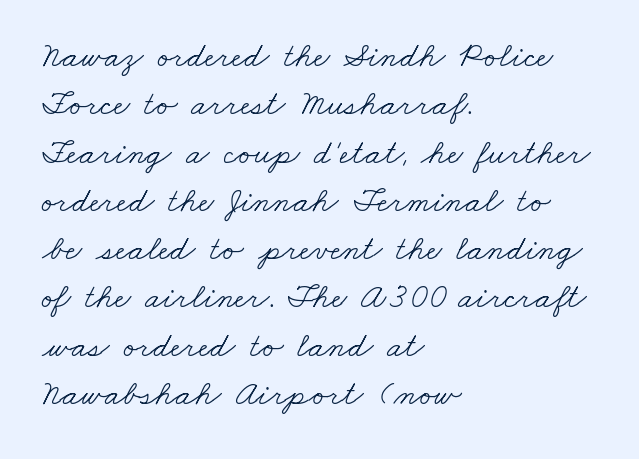
These lines stack with their left ends in a neat column. In terms of letterspacing, this is plain default setting. The characters are drawn with everyday or finer stroke widths. These lines sit exactly where default settings would place them. Glance below the letters and you will spot only blank space. Little horizontal feet cap the strokes, marking this as serif type.
